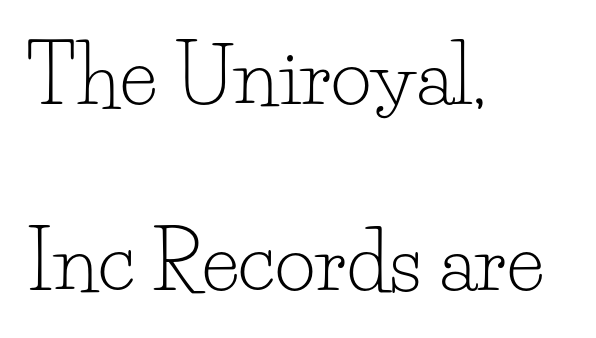
The image shows 79 px light serif type, upright; set left-aligned, loose line spacing (2.36x), normal letter spacing, not underlined; low stroke contrast and a small x-height.
